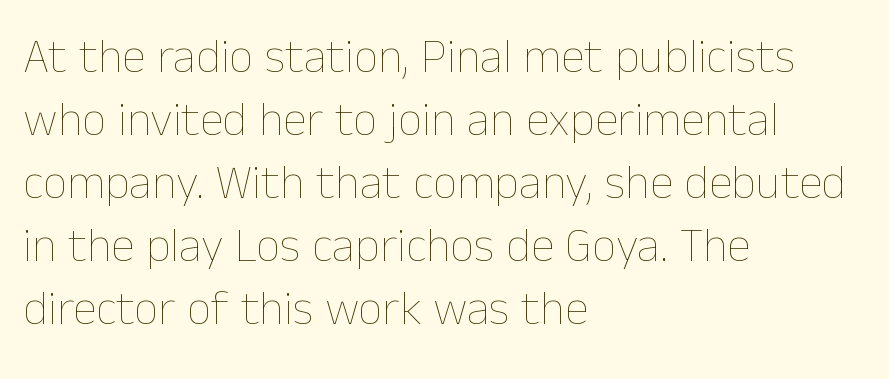
{"italic": "no", "bold": "no", "weight": "thin", "width": "normal", "stroke_contrast": "low", "x_height": "medium", "monospaced": "no", "underline": "no", "align": "left", "line_spacing": "normal", "line_spacing_ratio": 1.31, "letter_spacing": "normal", "letter_spacing_em": 0.0, "glyph_px": 48}
